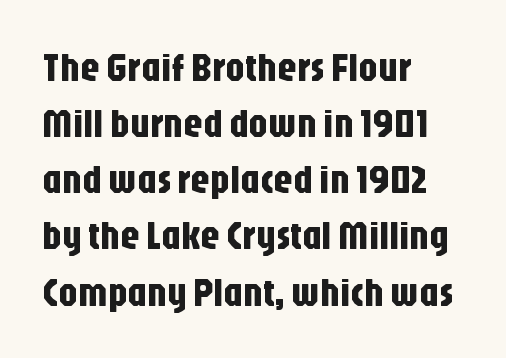
A student would call this left alignment; a typographer would say flush left, rag right. The string is rendered with underlining switched off. The designer left line spacing at the default. What stands out about the letter spacing? Nothing — it is the standard amount. If you drew a line through each stem, it would be perfectly vertical.
